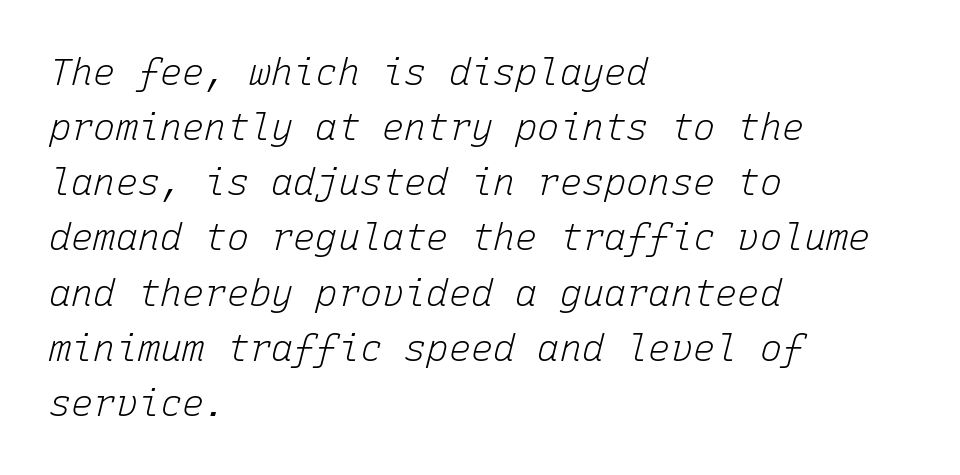
Q: Is the text bold? A: No.
Q: Is the text italic (slanted)? A: Yes, it leans right by about 15 degrees.
Q: Is the text underlined? A: No.
Q: How is the paragraph aligned? A: Left-aligned.
Q: Is the spacing between letters normal or unusually wide? A: Normal.
Q: Is the spacing between lines tight, normal or loose? A: Normal.
Q: Width (condensed, normal, or wide)? A: Normal.
Q: Stroke contrast? A: Low.
Q: x-height? A: Medium.
Q: Monospaced? A: Yes.
